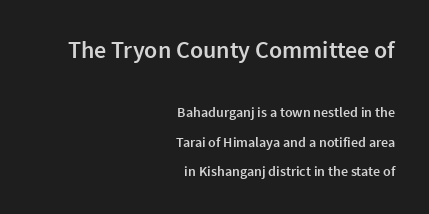
Q: Is the text bold? A: Semi-bold.
Q: Is the text italic (slanted)? A: No, it is upright.
Q: Is the text underlined? A: No.
Q: How is the paragraph aligned? A: Right-aligned.
Q: Is the spacing between letters normal or unusually wide? A: Normal.
Q: Is the spacing between lines tight, normal or loose? A: Loose.
Q: Which block of text is set in a larger size, the first (top) or the second (bottom)? A: The first (top) one.
